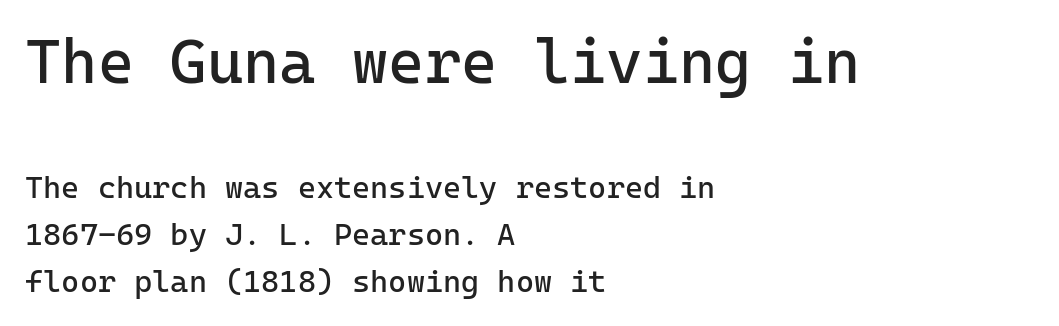
Q: Is the text bold? A: No.
Q: Is the text italic (slanted)? A: No, it is upright.
Q: Is the typeface a serif or a sans-serif typeface? A: Sans-serif.
Q: Is the text underlined? A: No.
Q: How is the paragraph aligned? A: Left-aligned.
Q: Is the spacing between letters normal or unusually wide? A: Normal.
Q: Is the spacing between lines tight, normal or loose? A: Normal.
Q: Which block of text is set in a larger size, the first (top) or the second (bottom)? A: The first (top) one.
Q: Width (condensed, normal, or wide)? A: Normal.
Q: Stroke contrast? A: Low.
Q: x-height? A: Medium.
Q: Monospaced? A: Yes.
